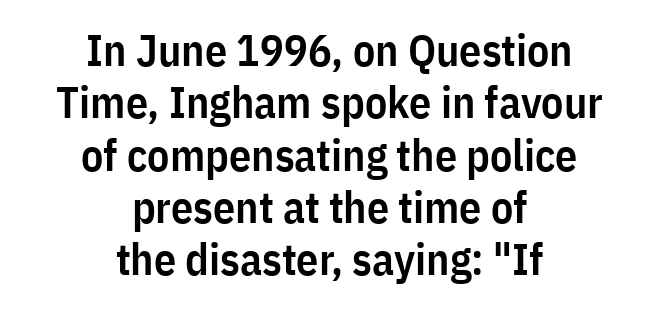
The image shows 44 px semibold, condensed sans-serif type, upright; set centered, line spacing 1.19x, normal letter spacing, not underlined; low stroke contrast and a medium x-height.
